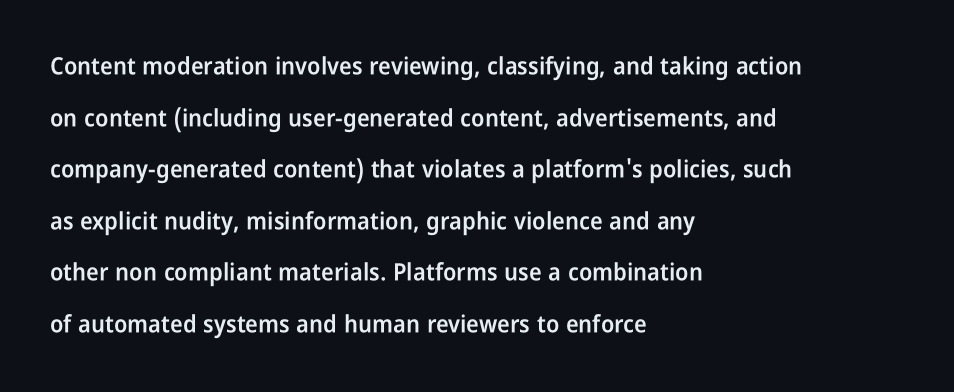
Posture: vertical. These lines are set flush left with a ragged right edge. Is the letter spacing exaggerated? No — it looks like the ordinary default. Heft: intermediate — a semibold. Quick note: interline space is abundant. Descender tails drop into unmarked territory.
